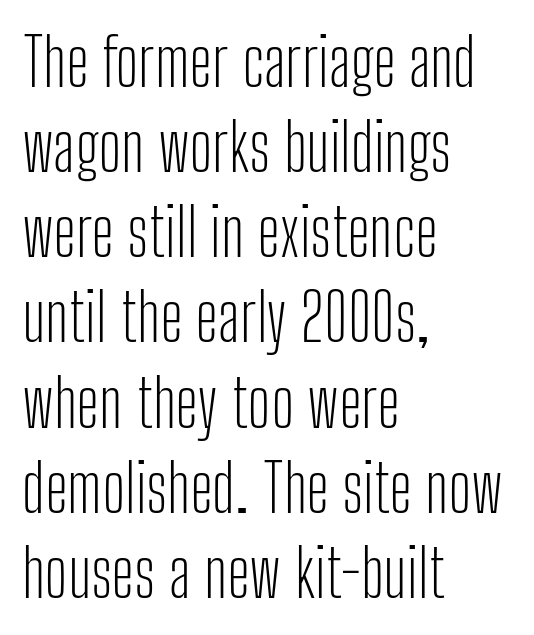
The image shows 66 px light, condensed sans-serif type, upright; set left-aligned, normal line spacing (1.29x), normal letter spacing, not underlined; low stroke contrast and a medium x-height.
